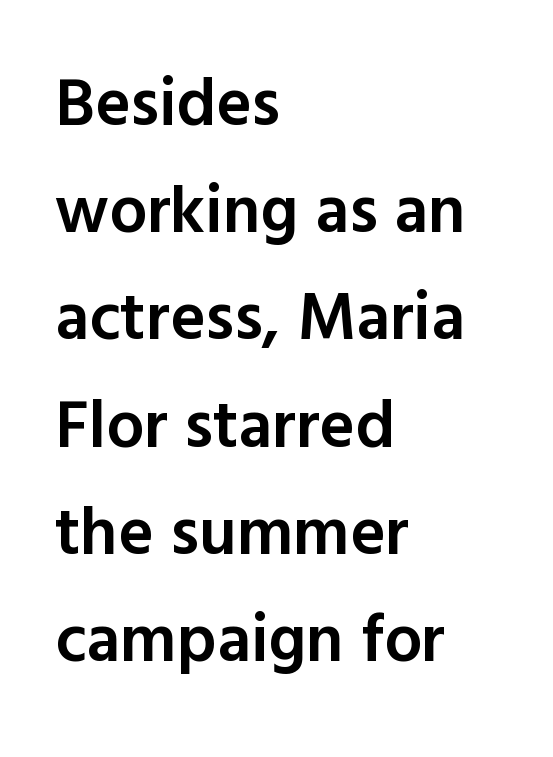
The image shows 67 px semibold sans-serif type, upright; set left-aligned, normal line spacing (1.6x), normal letter spacing, not underlined; a medium x-height.
